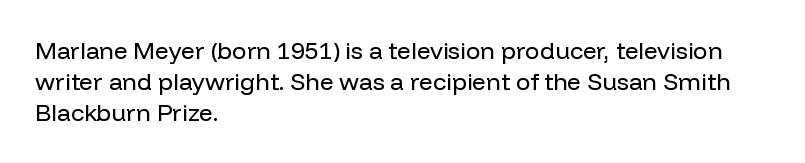
{"italic": "no", "bold": "no", "underline": "no", "align": "left", "line_spacing": "normal", "line_spacing_ratio": 1.3, "letter_spacing": "normal", "letter_spacing_em": 0.0, "glyph_px": 24}
